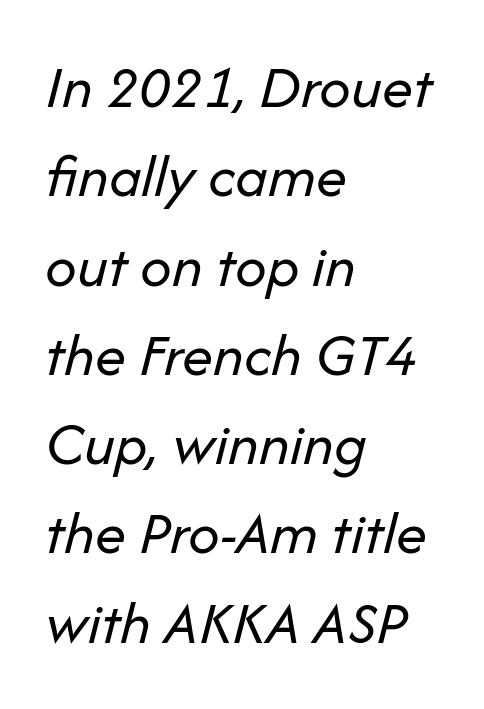
The image shows 62 px regular-weight type, italic (leaning right); set left-aligned, normal line spacing (1.44x), normal letter spacing, not underlined; low stroke contrast and a medium x-height.
